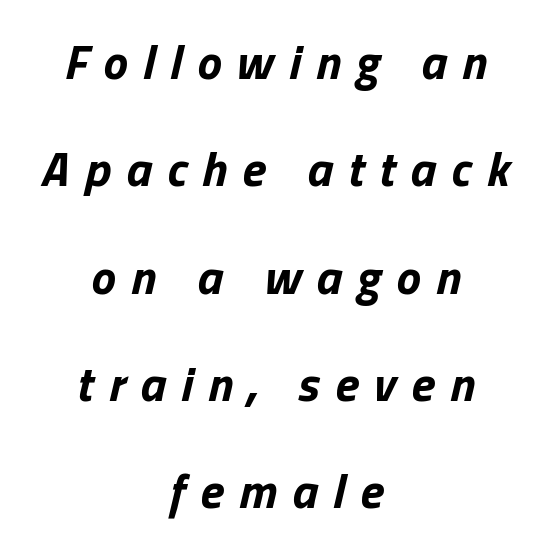
Q: Is the text bold? A: Yes.
Q: Is the text italic (slanted)? A: Yes, it leans right by about 13 degrees.
Q: Is the text underlined? A: No.
Q: How is the paragraph aligned? A: Centered.
Q: Is the spacing between letters normal or unusually wide? A: Unusually wide.
Q: Is the spacing between lines tight, normal or loose? A: Loose.
Q: Width (condensed, normal, or wide)? A: Normal.
Q: Stroke contrast? A: Low.
Q: x-height? A: Medium.
Q: Monospaced? A: No.
